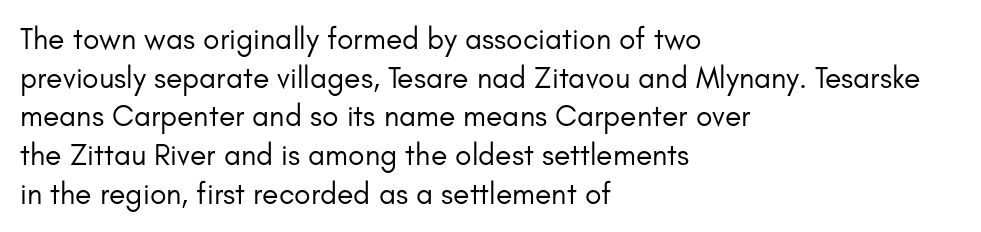
Q: Is the text bold? A: No.
Q: Is the text italic (slanted)? A: No, it is upright.
Q: Is the typeface a serif or a sans-serif typeface? A: Sans-serif.
Q: Is the text underlined? A: No.
Q: How is the paragraph aligned? A: Left-aligned.
Q: Is the spacing between letters normal or unusually wide? A: Normal.
Q: Is the spacing between lines tight, normal or loose? A: Normal.
Q: Width (condensed, normal, or wide)? A: Normal.
Q: Stroke contrast? A: Low.
Q: x-height? A: Small.
Q: Monospaced? A: No.
